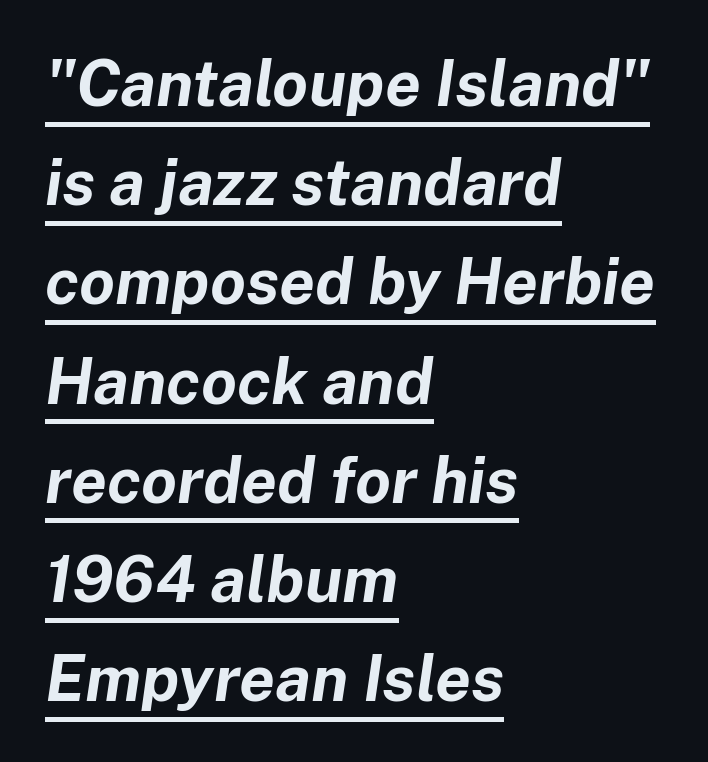
{"italic": "yes", "lean": "right", "slant_degrees": 8, "bold": "yes", "weight": "bold", "width": "normal", "stroke_contrast": "low", "x_height": "medium", "monospaced": "no", "underline": "yes", "align": "left", "line_spacing": "normal", "line_spacing_ratio": 1.55, "letter_spacing": "normal", "letter_spacing_em": 0.0, "glyph_px": 64}
